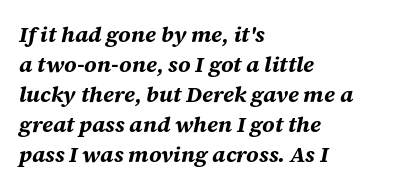
Regular leading. This rendering uses left alignment, leaving the right contour irregular. Tall strokes in this sample are angled rather than plumb. Unmarked baselines from the first word to the last.
